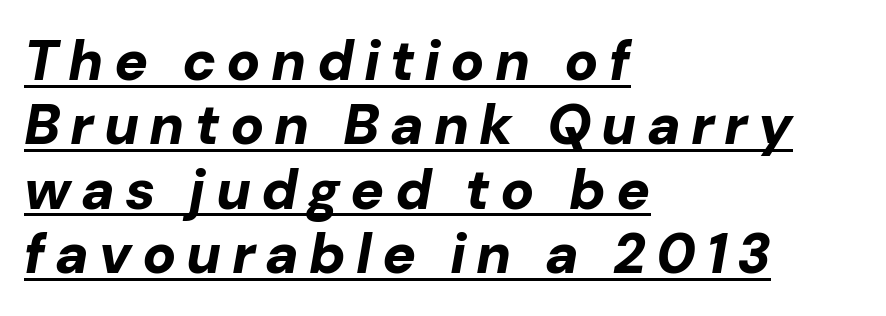
Q: Is the text bold? A: Yes.
Q: Is the text italic (slanted)? A: Yes, it leans right by about 10 degrees.
Q: Is the text underlined? A: Yes.
Q: How is the paragraph aligned? A: Left-aligned.
Q: Is the spacing between lines tight, normal or loose? A: Tight.
Q: Width (condensed, normal, or wide)? A: Normal.
Q: Stroke contrast? A: Low.
Q: x-height? A: Medium.
Q: Monospaced? A: No.
